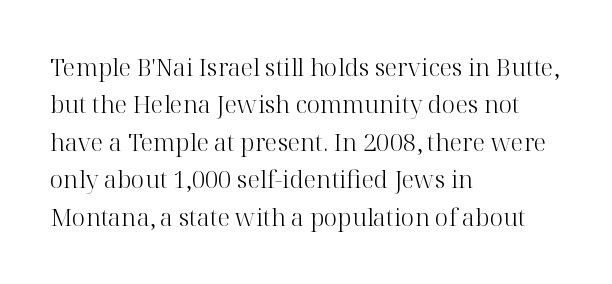
{"italic": "no", "bold": "no", "underline": "no", "align": "left", "line_spacing": "normal", "line_spacing_ratio": 1.56, "letter_spacing": "normal", "letter_spacing_em": 0.0, "glyph_px": 24}
